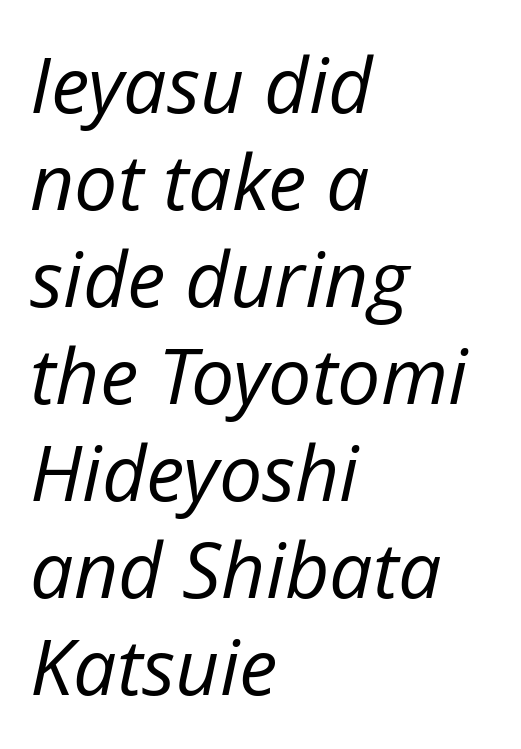
How are the letters spaced? Ordinarily, with no added tracking. Stems and bowls with no extra thickness — not bold. A typesetter would call this proportional, since set widths differ per character. These lines stack with their left ends in a neat column. Horizontal bands of white between lines are of average thickness. Glance below the letters and you will spot only blank space.
